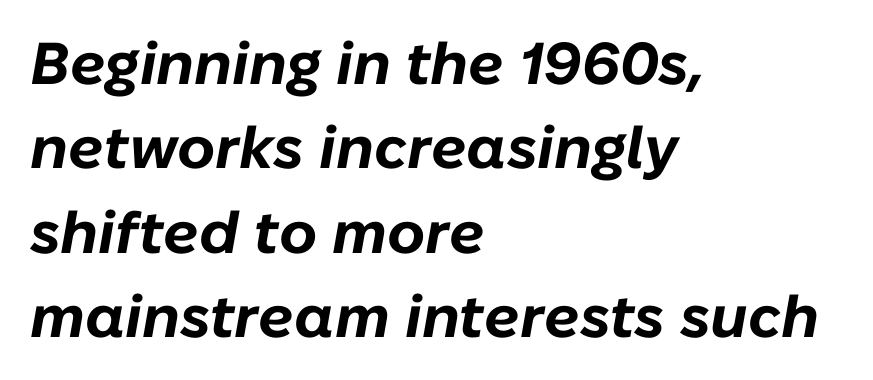
Honestly, the row spacing looks completely unremarkable. These lines were composed using italics. The glyphs have the mass of a bold cut. Check under the words: just untouched page. These lines are set flush left with a ragged right edge.
